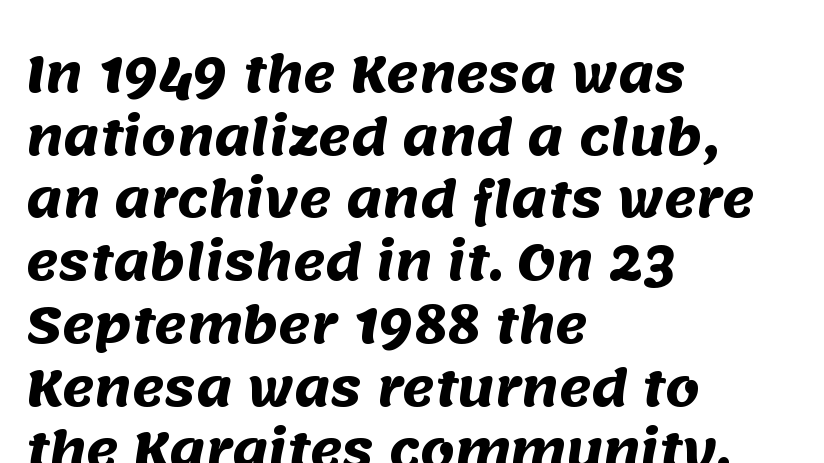
Q: Is the text bold? A: Yes.
Q: Is the typeface a serif or a sans-serif typeface? A: Sans-serif.
Q: Is the text underlined? A: No.
Q: How is the paragraph aligned? A: Left-aligned.
Q: Is the spacing between letters normal or unusually wide? A: Normal.
Q: Is the spacing between lines tight, normal or loose? A: Normal.
Q: Width (condensed, normal, or wide)? A: Normal.
Q: Stroke contrast? A: Medium.
Q: x-height? A: Large.
Q: Monospaced? A: No.
